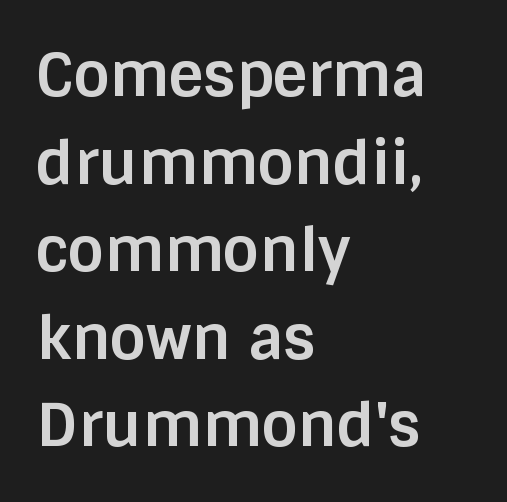
Q: Is the text bold? A: Yes.
Q: Is the text italic (slanted)? A: No, it is upright.
Q: Is the typeface a serif or a sans-serif typeface? A: Sans-serif.
Q: Is the text underlined? A: No.
Q: How is the paragraph aligned? A: Left-aligned.
Q: Is the spacing between letters normal or unusually wide? A: Normal.
Q: Is the spacing between lines tight, normal or loose? A: Normal.
Q: Width (condensed, normal, or wide)? A: Normal.
Q: Stroke contrast? A: Low.
Q: x-height? A: Large.
Q: Monospaced? A: No.
